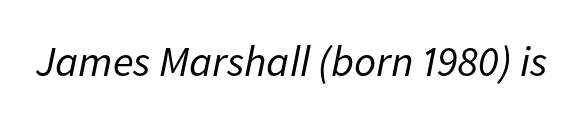
The image shows 43 px regular-weight type, italic (leaning right); set normal letter spacing, not underlined; low stroke contrast and a medium x-height.
